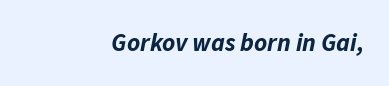
{"italic": "yes", "lean": "right", "slant_degrees": 11, "bold": "yes", "underline": "no", "align": "right", "letter_spacing": "normal", "letter_spacing_em": 0.0, "glyph_px": 25}
